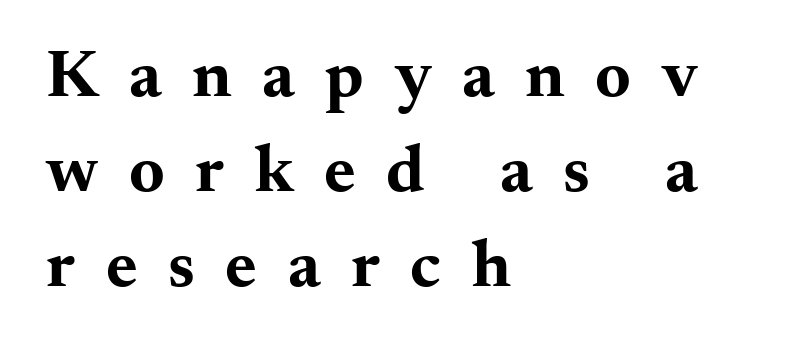
{"serif": "yes", "italic": "no", "bold": "yes", "weight": "bold", "width": "wide", "stroke_contrast": "medium", "x_height": "small", "monospaced": "no", "underline": "no", "align": "left", "line_spacing": "normal", "line_spacing_ratio": 1.4, "letter_spacing": "wide", "letter_spacing_em": 0.45, "glyph_px": 68}
